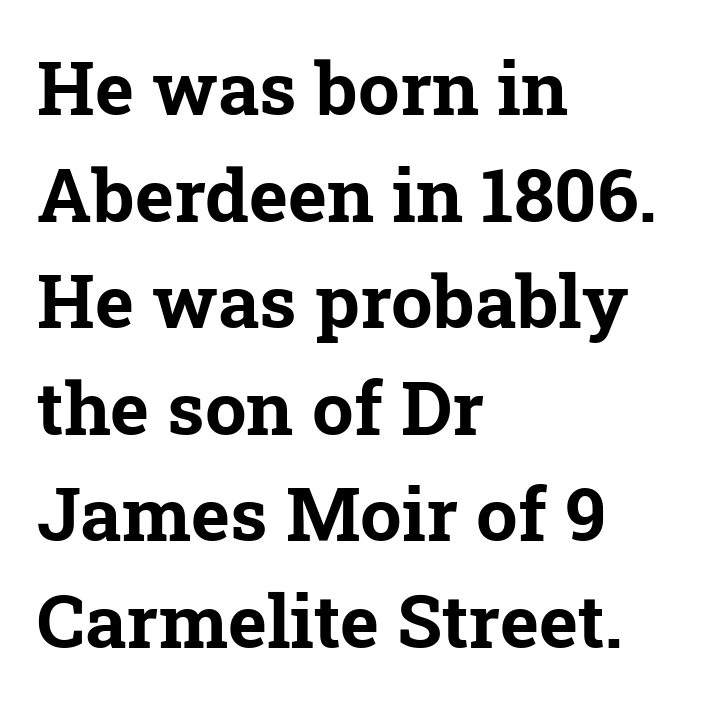
The image shows 74 px bold serif type; set left-aligned, normal line spacing (1.44x), normal letter spacing, not underlined; low stroke contrast and a medium x-height.
